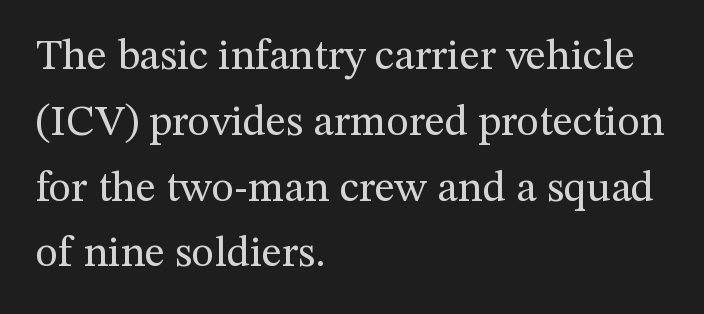
Q: Is the text bold? A: No.
Q: Is the text italic (slanted)? A: No, it is upright.
Q: Is the typeface a serif or a sans-serif typeface? A: Serif.
Q: Is the text underlined? A: No.
Q: How is the paragraph aligned? A: Left-aligned.
Q: Is the spacing between letters normal or unusually wide? A: Normal.
Q: Is the spacing between lines tight, normal or loose? A: Normal.
Q: Width (condensed, normal, or wide)? A: Normal.
Q: Stroke contrast? A: Medium.
Q: x-height? A: Medium.
Q: Monospaced? A: No.
